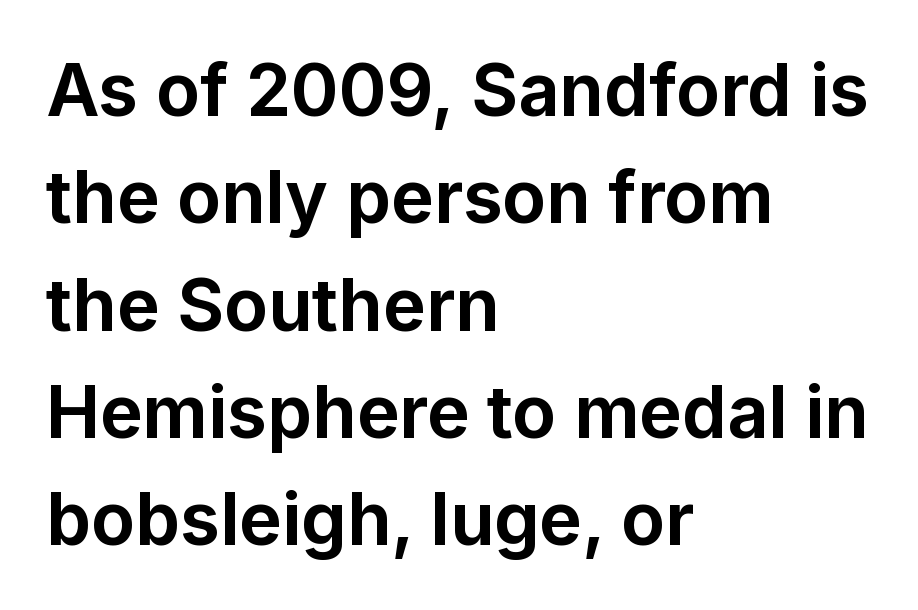
{"serif": "no", "italic": "no", "bold": "yes", "weight": "bold", "width": "normal", "stroke_contrast": "low", "x_height": "medium", "monospaced": "no", "underline": "no", "align": "left", "line_spacing": "normal", "line_spacing_ratio": 1.49, "letter_spacing": "normal", "letter_spacing_em": 0.0, "glyph_px": 72}
